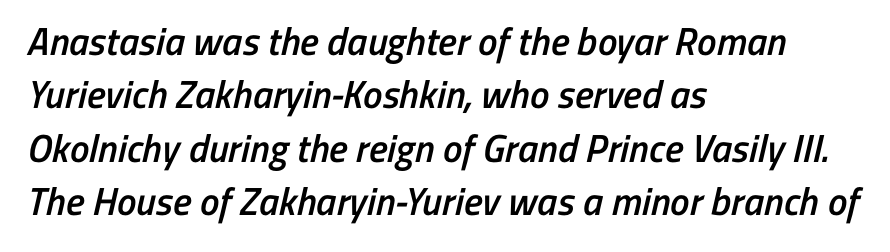
Q: Is the text bold? A: Semi-bold.
Q: Is the typeface a serif or a sans-serif typeface? A: Sans-serif.
Q: Is the text underlined? A: No.
Q: How is the paragraph aligned? A: Left-aligned.
Q: Is the spacing between letters normal or unusually wide? A: Normal.
Q: Is the spacing between lines tight, normal or loose? A: Normal.
Q: Width (condensed, normal, or wide)? A: Condensed.
Q: Stroke contrast? A: Low.
Q: x-height? A: Medium.
Q: Monospaced? A: No.
